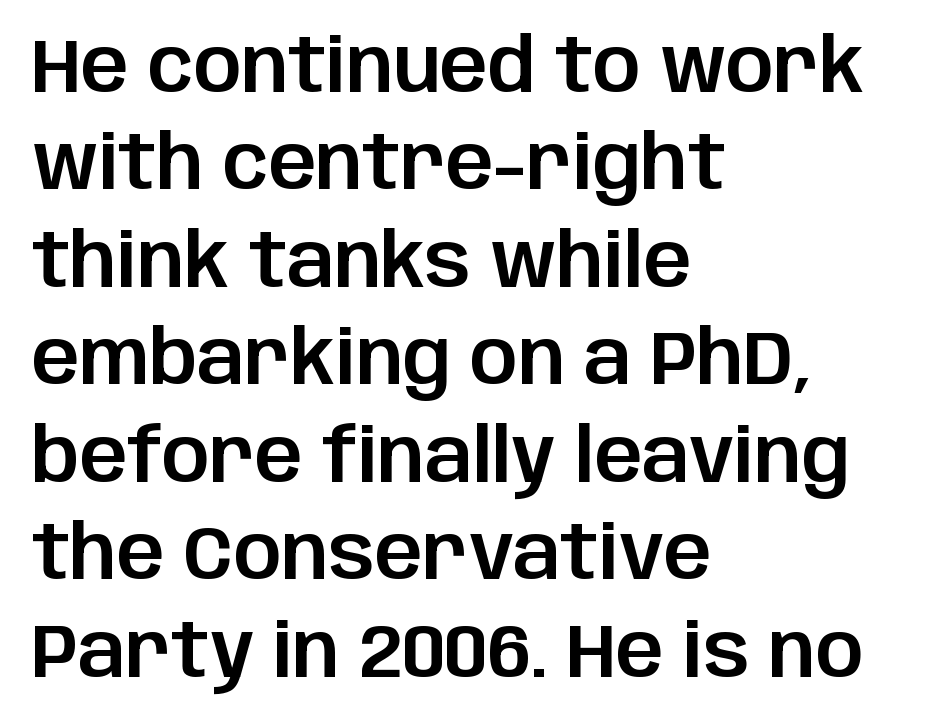
The letters sit at their default tracking, neither squeezed nor spread. Designer's note — italics off, roman on. Unlike a traditional serif, this face leaves its strokes unadorned. Decoration check: the copy has no underline.
